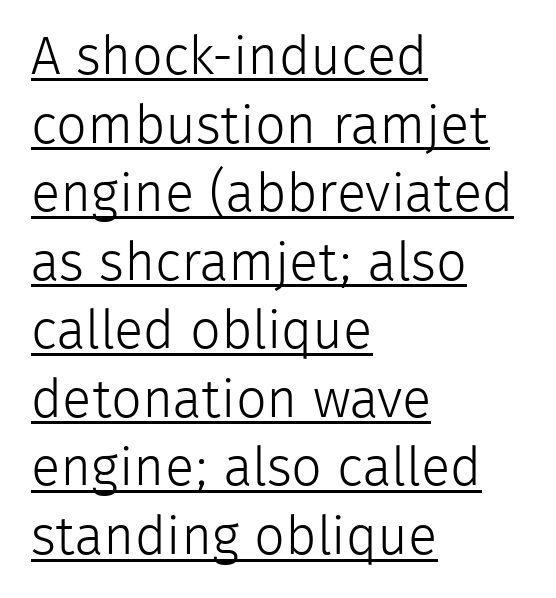
Here the designer chose a conventional face with non-uniform glyph widths. The letterforms sit shoulder to shoulder at normal distance. The rendering shows plain stroke endings on the letterforms — a sans-serif design. Ordinary non-slanted type is in use.
